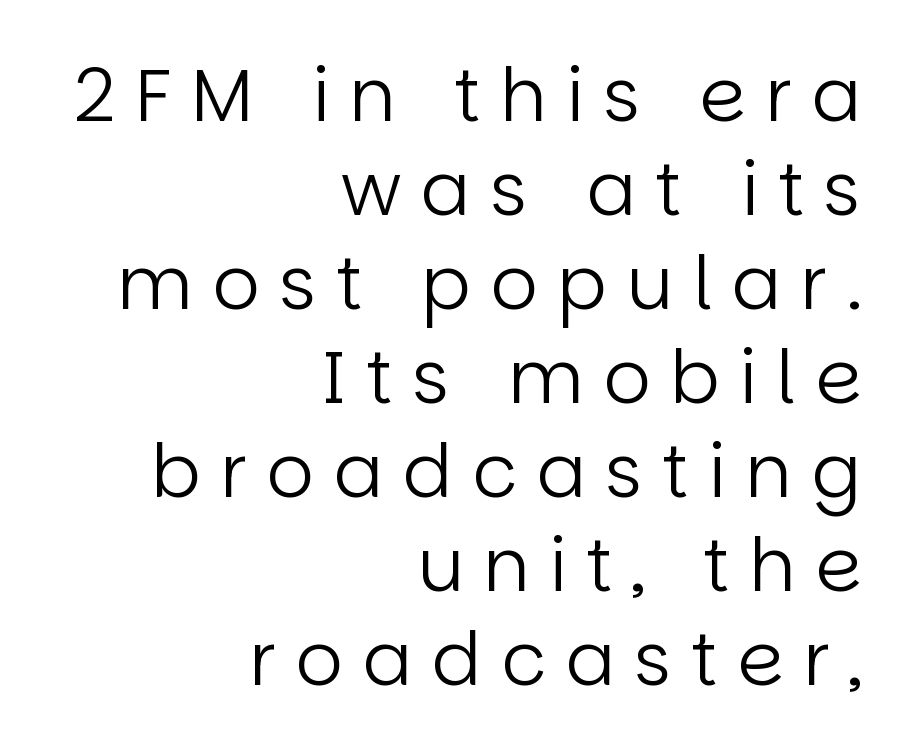
The passage shown stacks its lines at a standard gap. The typesetting does not lean heavy: it is not bold. The text was rendered using a sans face with plain stroke endings. The baseline area is clear.
